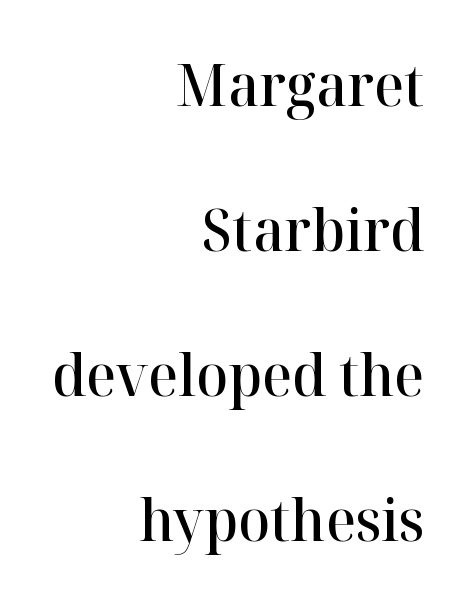
The letters advance in unequal steps, a hallmark of proportional type. The strokes are fattened partway — semibold, not bold. Vertical spacing — loose. The gaps between neighbouring characters are ordinary and unremarkable.
